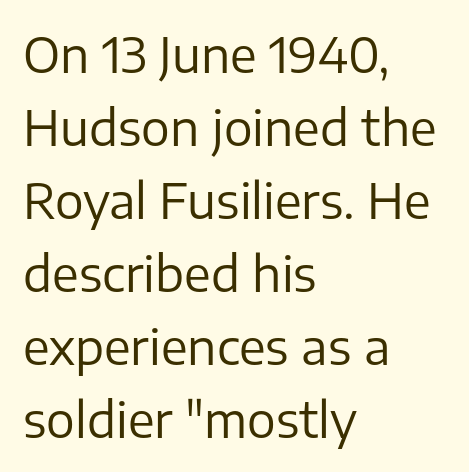
The image shows 48 px regular-weight sans-serif type, upright; set left-aligned, normal line spacing (1.52x), normal letter spacing, not underlined; low stroke contrast and a medium x-height.
